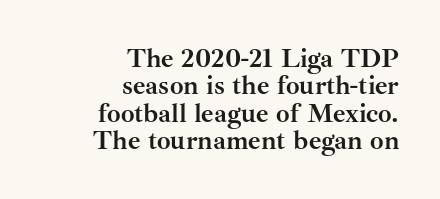
The image shows 27 px bold type, upright; set right-aligned, tight line spacing (1.01x), normal letter spacing, not underlined.
